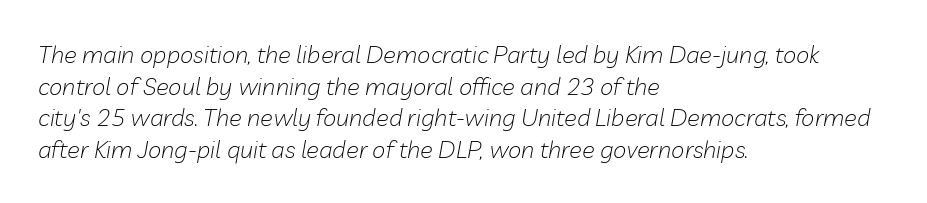
Q: Is the text bold? A: No.
Q: Is the text italic (slanted)? A: Yes, it leans right by about 10 degrees.
Q: Is the text underlined? A: No.
Q: How is the paragraph aligned? A: Left-aligned.
Q: Is the spacing between letters normal or unusually wide? A: Normal.
Q: Is the spacing between lines tight, normal or loose? A: Normal.
